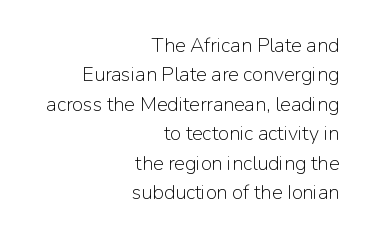
The image shows 20 px text type, upright; set right-aligned, normal line spacing (1.47x), normal letter spacing, not underlined.
